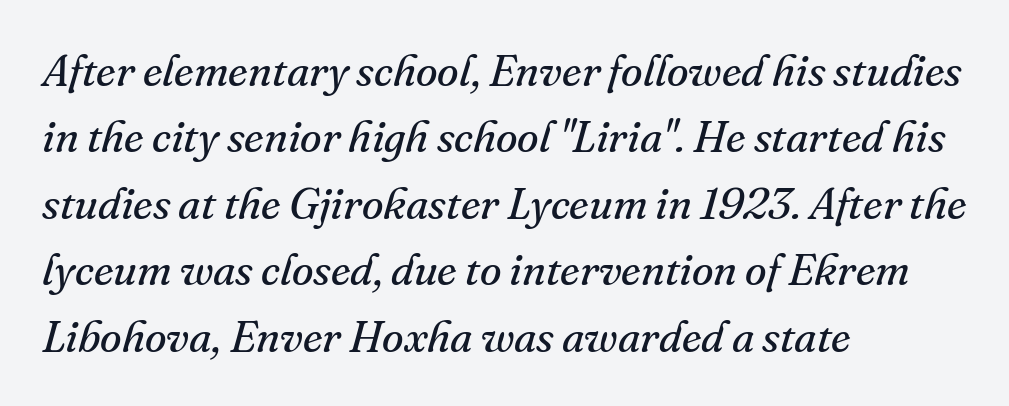
{"serif": "yes", "italic": "yes", "lean": "right", "slant_degrees": 16, "bold": "no", "weight": "regular", "width": "normal", "stroke_contrast": "medium", "x_height": "small", "monospaced": "no", "underline": "no", "align": "left", "line_spacing": "normal", "line_spacing_ratio": 1.51, "letter_spacing": "normal", "letter_spacing_em": 0.0, "glyph_px": 44}
